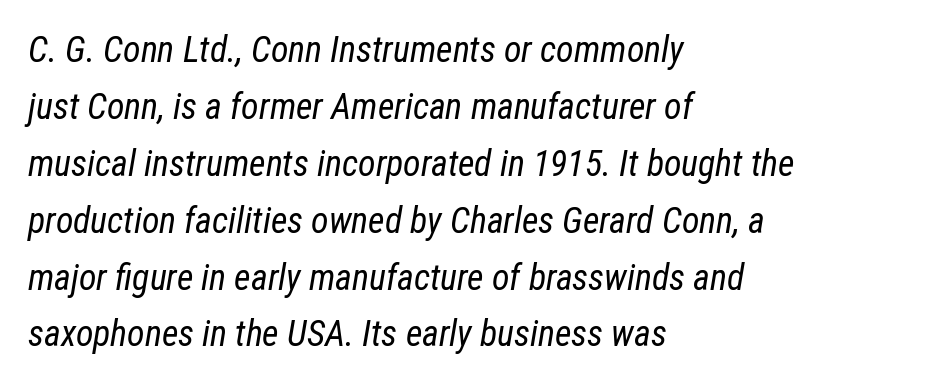
There's an unmistakable incline to the writing here. Spacing verdict: proportional, widths tailored to each character. Stem width sits at or under what a default text font uses. All the whitespace from short lines collects on the right.
